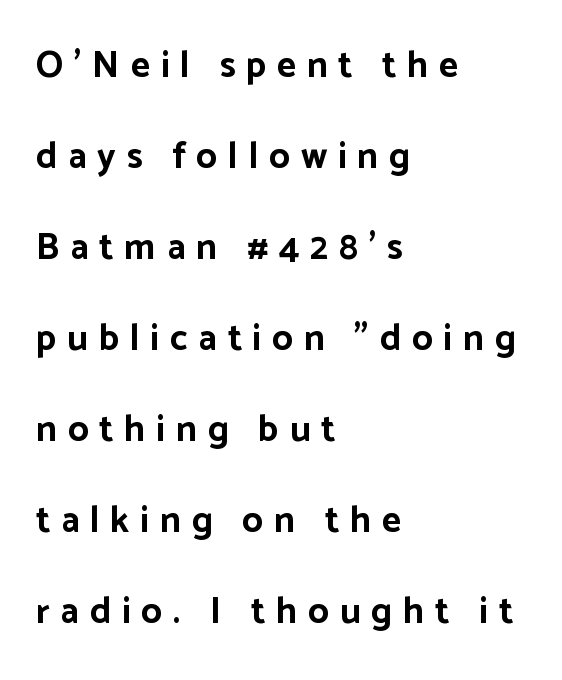
The image shows 37 px bold sans-serif type, upright; set left-aligned, loose line spacing (2.46x), unusually wide letter spacing (+0.29 em), not underlined; low stroke contrast and a medium x-height.
